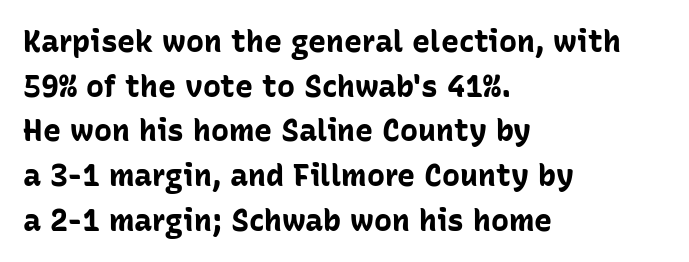
Q: Is the text bold? A: Yes.
Q: Is the text italic (slanted)? A: No, it is upright.
Q: Is the typeface a serif or a sans-serif typeface? A: Sans-serif.
Q: Is the text underlined? A: No.
Q: How is the paragraph aligned? A: Left-aligned.
Q: Is the spacing between letters normal or unusually wide? A: Normal.
Q: Is the spacing between lines tight, normal or loose? A: Normal.
Q: Width (condensed, normal, or wide)? A: Normal.
Q: Stroke contrast? A: Low.
Q: x-height? A: Medium.
Q: Monospaced? A: No.
